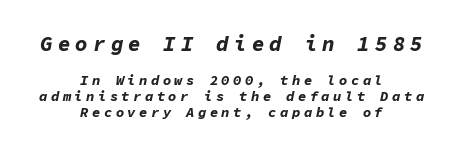
{"italic": "yes", "lean": "right", "slant_degrees": 11, "bold": "yes", "underline": "no", "align": "center", "line_spacing": "tight", "line_spacing_ratio": 1.14, "letter_spacing": "wide", "letter_spacing_em": 0.24, "larger_block": "first", "size_ratio": 1.5, "glyph_px": 21}
